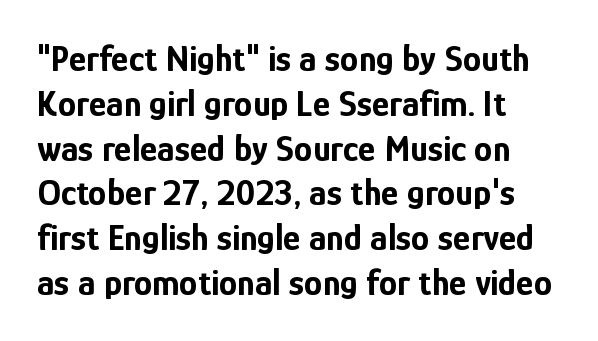
{"serif": "no", "italic": "no", "bold": "yes", "weight": "bold", "width": "condensed", "stroke_contrast": "low", "x_height": "medium", "monospaced": "no", "underline": "no", "align": "left", "line_spacing_ratio": 1.21, "letter_spacing": "normal", "letter_spacing_em": 0.0, "glyph_px": 37}
